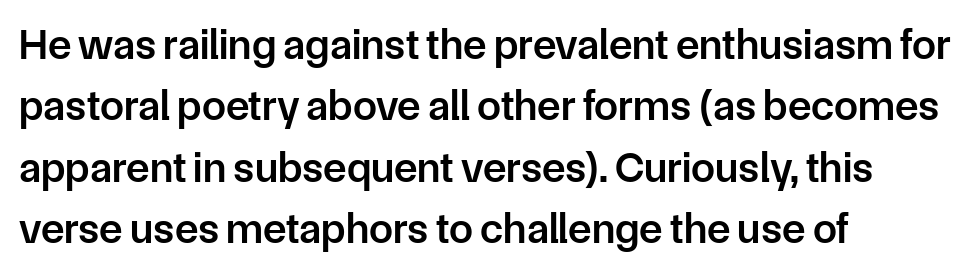
Unlike italic type, these characters show no tilt at all. Summary of vertical rhythm: regular, with standard interline spacing. Layout note: lines flush left. Honestly, the letter spacing is just normal — you wouldn't notice it. Decoration check: the copy has no underline.
